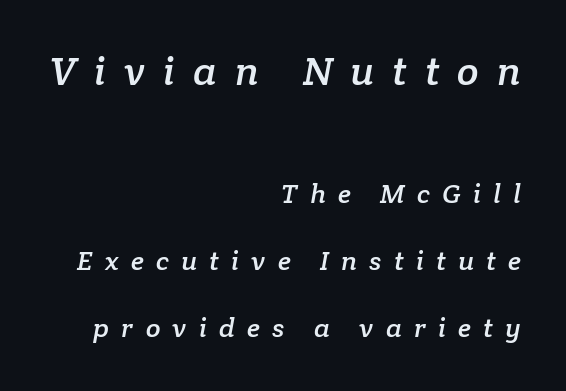
The image shows 40 px serif type; set right-aligned, loose line spacing (2.48x), unusually wide letter spacing (+0.45 em), not underlined; the first (top) block is 1.48x larger; low stroke contrast and a medium x-height.
